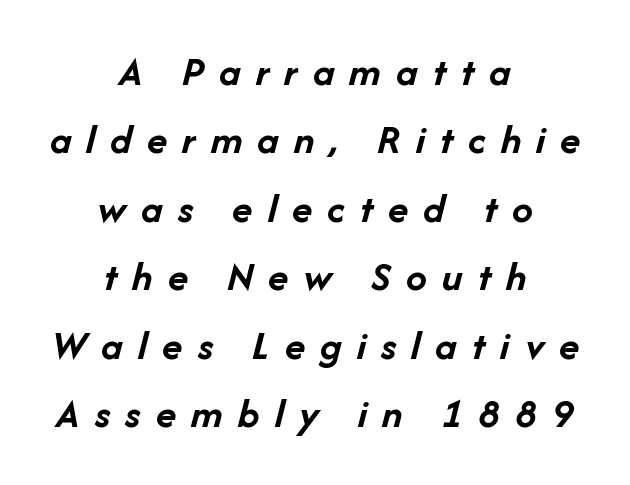
Leftover space on each line is divided equally before and after the words. The axis of the letterforms is tilted away from vertical. Here the designer chose a conventional face with non-uniform glyph widths. These lines have a slow, spaced-out rhythm from letter to letter. The baseline area is clear.
